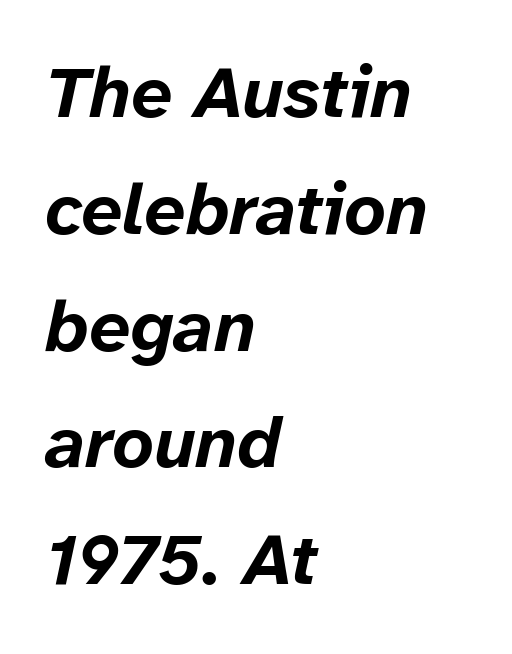
{"italic": "yes", "lean": "right", "slant_degrees": 12, "bold": "yes", "weight": "bold", "width": "normal", "stroke_contrast": "low", "x_height": "medium", "monospaced": "no", "underline": "no", "align": "left", "line_spacing": "normal", "line_spacing_ratio": 1.6, "letter_spacing": "normal", "letter_spacing_em": 0.0, "glyph_px": 73}
